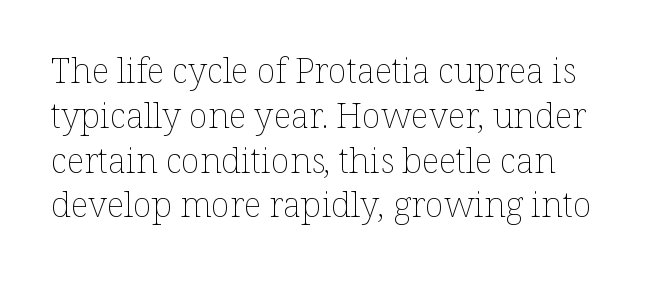
Q: Is the text bold? A: No.
Q: Is the text italic (slanted)? A: No, it is upright.
Q: Is the text underlined? A: No.
Q: Is the spacing between letters normal or unusually wide? A: Normal.
Q: Is the spacing between lines tight, normal or loose? A: Normal.
Q: Width (condensed, normal, or wide)? A: Normal.
Q: Stroke contrast? A: Low.
Q: x-height? A: Medium.
Q: Monospaced? A: No.
